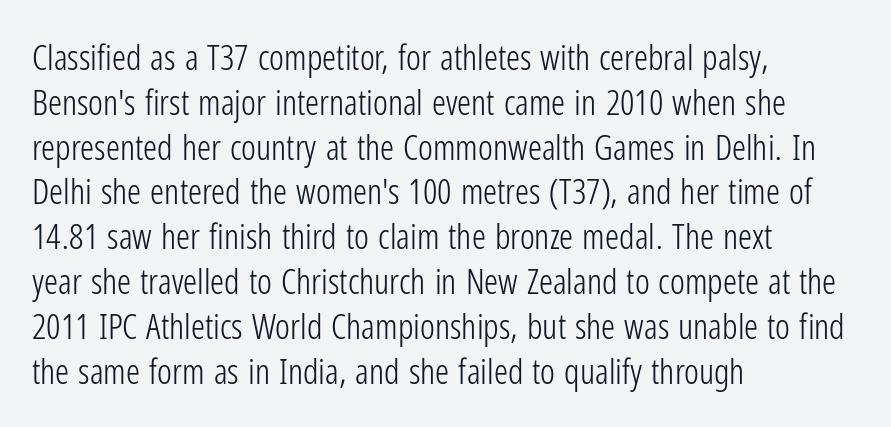
The image shows 35 px light, condensed sans-serif type, upright; set left-aligned, normal line spacing (1.28x), normal letter spacing, not underlined; low stroke contrast and a medium x-height.
